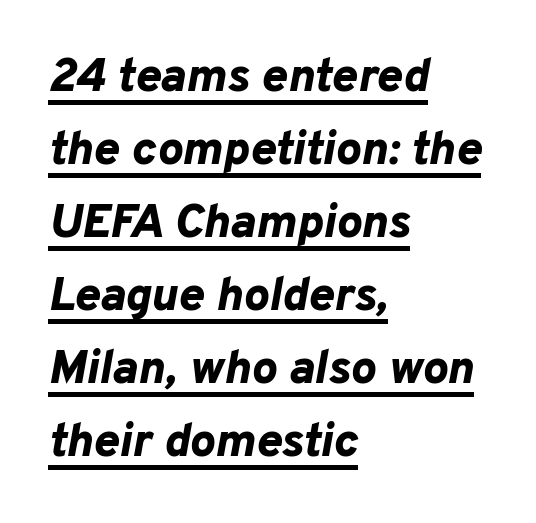
The image shows 48 px bold type, italic (leaning right); set left-aligned, normal line spacing (1.52x), normal letter spacing, underlined; low stroke contrast and a medium x-height.
